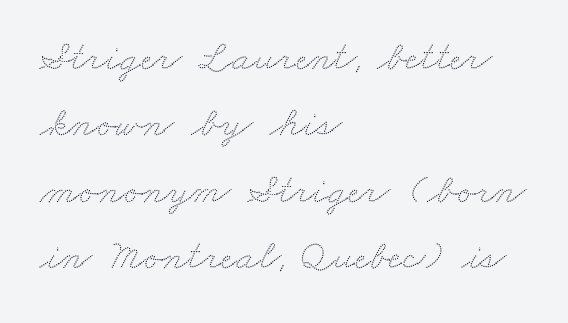
Q: Is the text underlined? A: No.
Q: How is the paragraph aligned? A: Left-aligned.
Q: Is the spacing between letters normal or unusually wide? A: Normal.
Q: Is the spacing between lines tight, normal or loose? A: Normal.
Q: Width (condensed, normal, or wide)? A: Wide.
Q: Stroke contrast? A: Low.
Q: x-height? A: Small.
Q: Monospaced? A: No.
